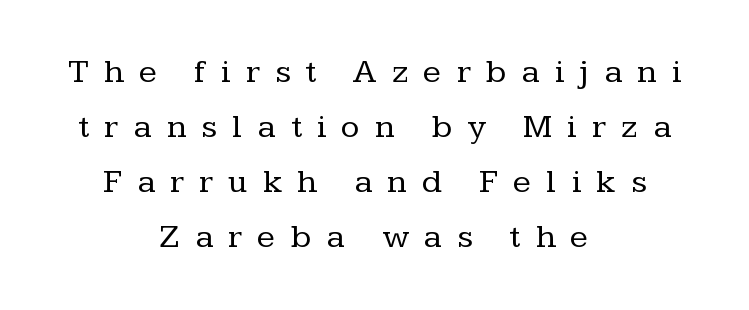
The font family rendered here belongs to the serif group. The passage is arranged like a title page — every line centered. This block has exactly the height ordinary leading produces. Descenders hang freely into open space. The passage shown has open, widely tracked lettering throughout.
